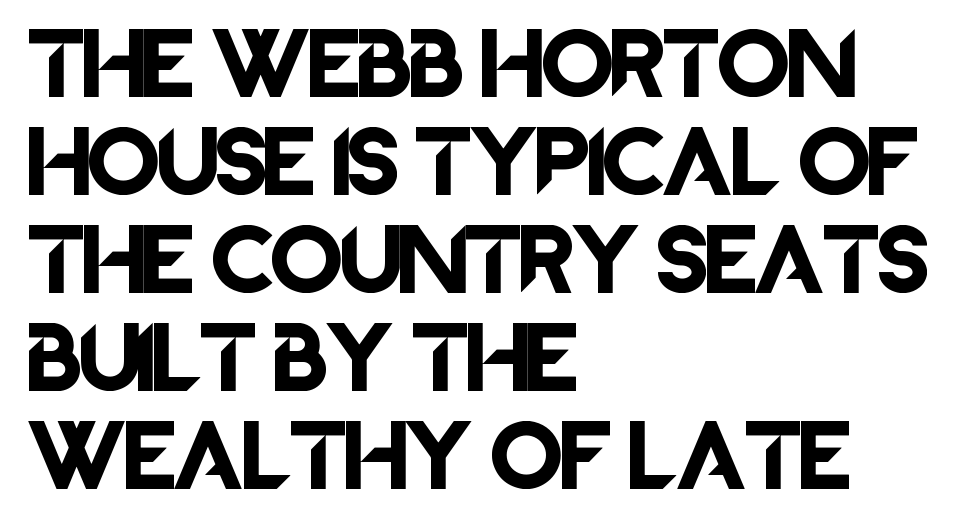
The image shows 72 px sans-serif type, upright; set left-aligned, normal line spacing (1.36x), normal letter spacing, not underlined; low stroke contrast and a large x-height.
